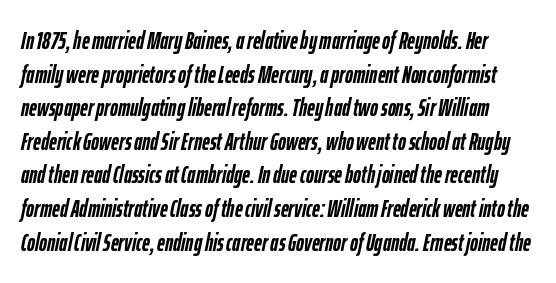
Q: Is the text bold? A: Yes.
Q: Is the text italic (slanted)? A: Yes, it leans right by about 12 degrees.
Q: Is the text underlined? A: No.
Q: Is the spacing between letters normal or unusually wide? A: Normal.
Q: Is the spacing between lines tight, normal or loose? A: Normal.
